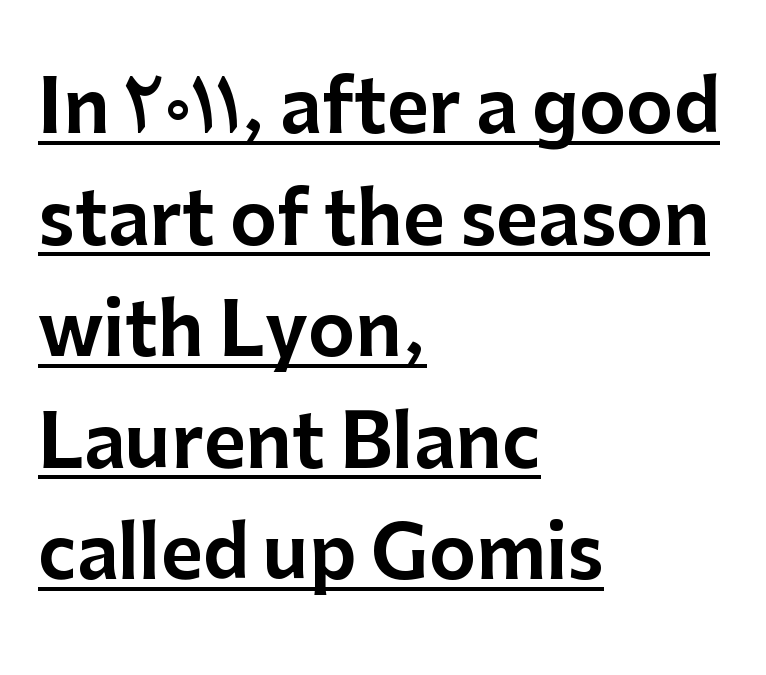
{"serif": "no", "italic": "no", "width": "normal", "stroke_contrast": "low", "x_height": "medium", "monospaced": "no", "underline": "yes", "align": "left", "line_spacing": "normal", "line_spacing_ratio": 1.55, "letter_spacing": "normal", "letter_spacing_em": 0.0, "glyph_px": 72}
